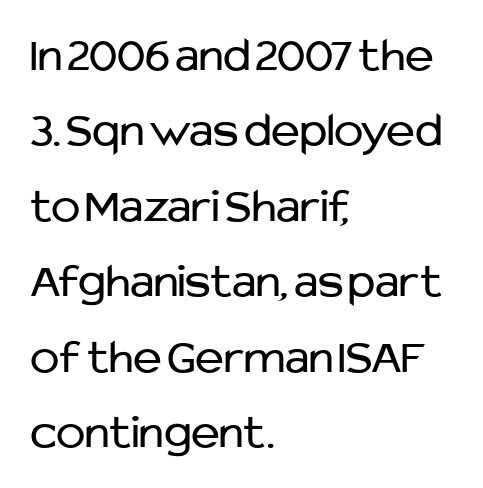
Weight class: somewhere from thin through regular. Each word holds together tightly as a unit, with standard inter-letter gaps. Note the varied advance widths — an 'i' is clearly narrower than an 'm'. Nobody drew a line under any word here. The space between consecutive lines is moderate. Left-aligned paragraph, ragged on the right.
